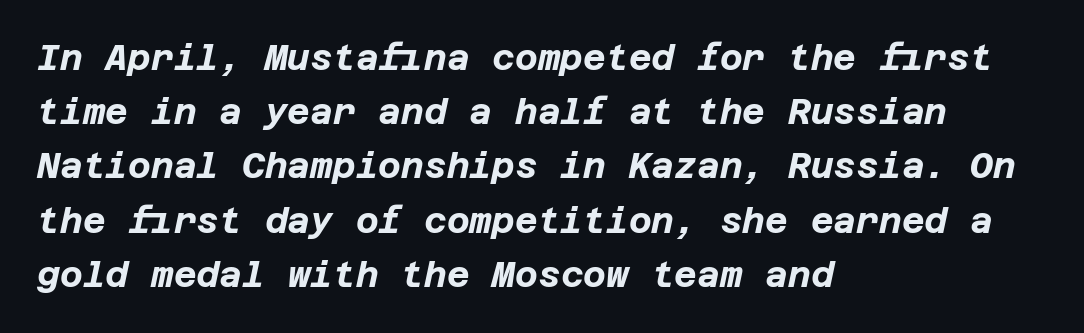
Q: Is the text bold? A: Yes.
Q: Is the text italic (slanted)? A: Yes, it leans right by about 12 degrees.
Q: Is the text underlined? A: No.
Q: How is the paragraph aligned? A: Left-aligned.
Q: Is the spacing between letters normal or unusually wide? A: Normal.
Q: Is the spacing between lines tight, normal or loose? A: Normal.
Q: Width (condensed, normal, or wide)? A: Normal.
Q: Stroke contrast? A: Low.
Q: x-height? A: Large.
